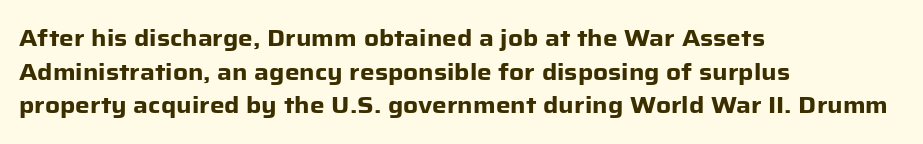
Each line starts at the same left margin while the right side varies. One glance says typical: line gaps are just what's usual. Nope, not italic — everything's standing straight. Plenty of ink on the page — the face is bold.
